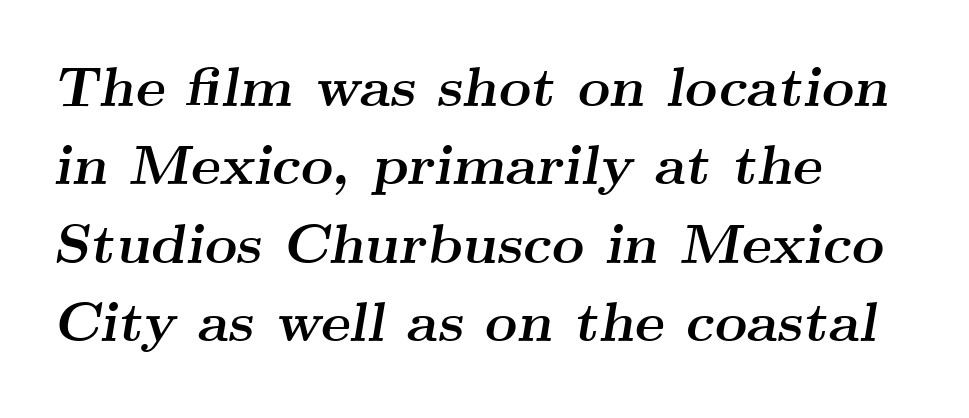
{"serif": "yes", "italic": "yes", "lean": "right", "slant_degrees": 9, "bold": "yes", "weight": "semibold", "width": "wide", "stroke_contrast": "medium", "x_height": "small", "monospaced": "no", "underline": "no", "align": "left", "line_spacing": "normal", "line_spacing_ratio": 1.4, "letter_spacing": "normal", "letter_spacing_em": 0.0, "glyph_px": 56}
